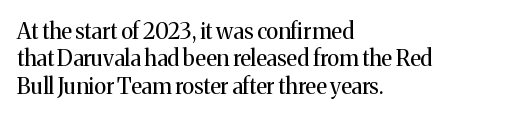
The image shows 22 px text type, upright; set left-aligned, line spacing 1.24x, normal letter spacing, not underlined.
